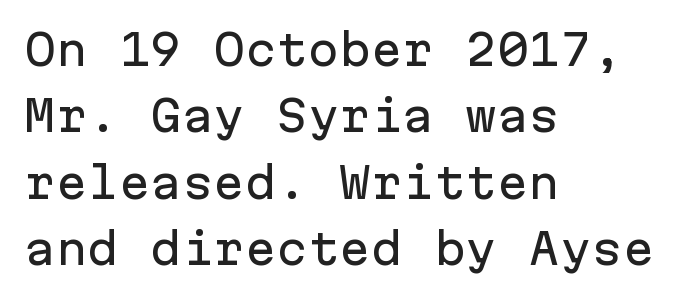
The rendering shows plain stroke endings on the letterforms — a sans-serif design. One glance says typical: line gaps are just what's usual. Unmarked baselines from the first word to the last. The face used here is monospaced, like something from a code editor.
